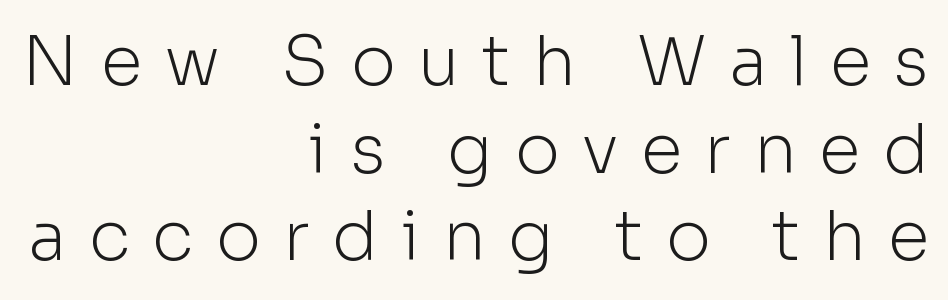
The image shows 68 px light sans-serif type, upright; set right-aligned, normal line spacing (1.29x), unusually wide letter spacing (+0.33 em), not underlined; low stroke contrast and a medium x-height.
